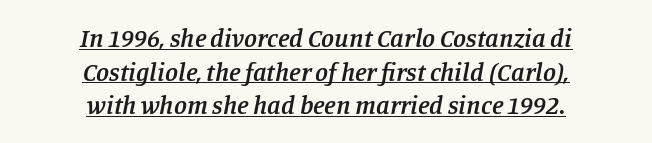
{"italic": "yes", "lean": "right", "slant_degrees": 11, "bold": "semi", "underline": "yes", "align": "center", "line_spacing": "normal", "line_spacing_ratio": 1.29, "letter_spacing": "normal", "letter_spacing_em": 0.0, "glyph_px": 26}
